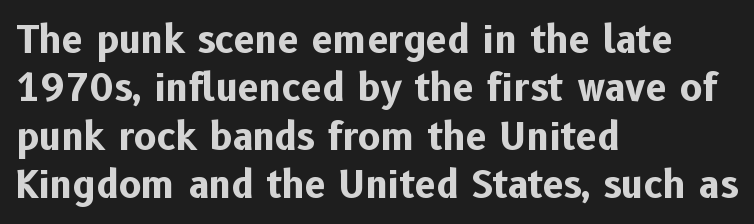
{"serif": "no", "italic": "no", "bold": "yes", "weight": "bold", "width": "normal", "stroke_contrast": "low", "x_height": "medium", "monospaced": "no", "underline": "no", "align": "left", "line_spacing": "normal", "line_spacing_ratio": 1.27, "letter_spacing": "normal", "letter_spacing_em": 0.0, "glyph_px": 38}
